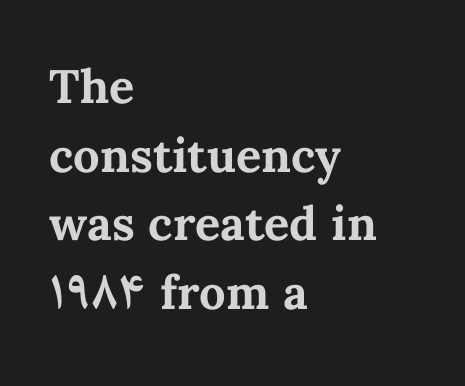
The image shows 47 px bold type, upright; set left-aligned, normal line spacing (1.46x), normal letter spacing, not underlined; medium stroke contrast and a medium x-height.
